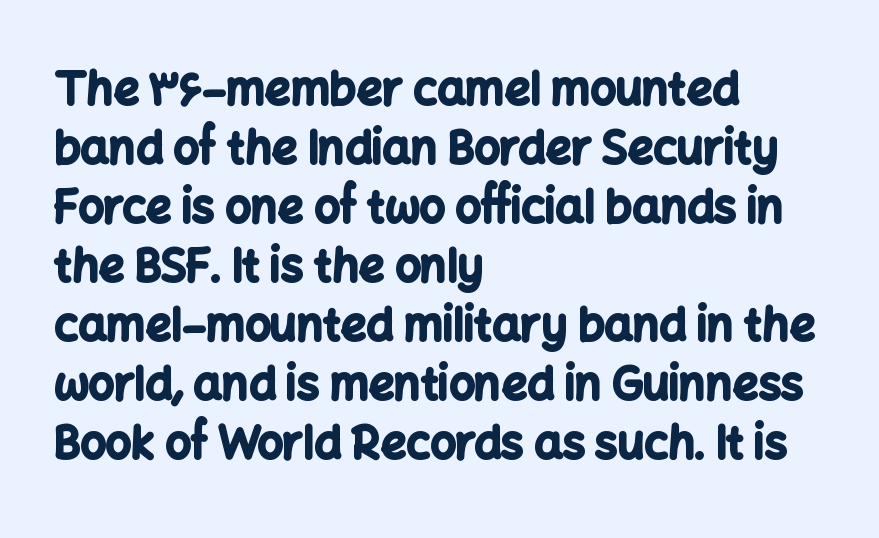
The image shows 45 px bold sans-serif type, upright; set left-aligned, normal line spacing (1.31x), normal letter spacing, not underlined; low stroke contrast and a medium x-height.
